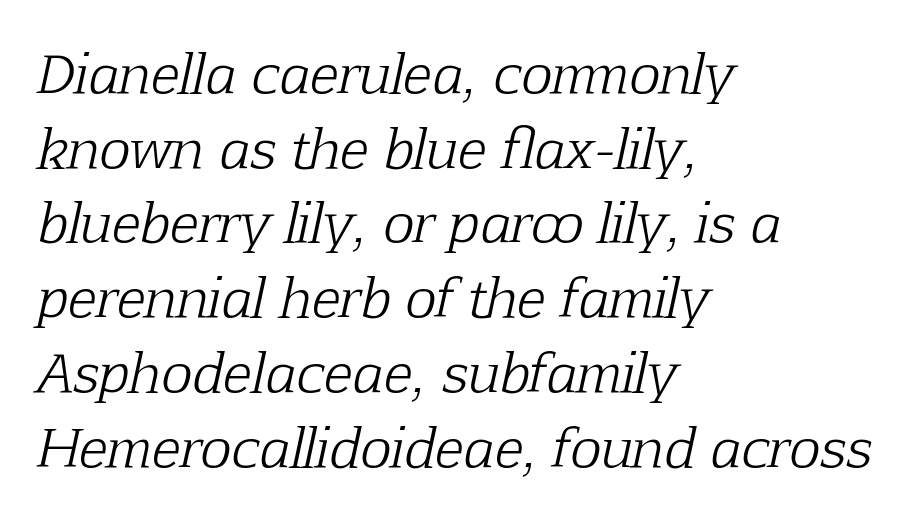
{"serif": "yes", "italic": "yes", "lean": "right", "slant_degrees": 12, "bold": "no", "weight": "light", "width": "normal", "stroke_contrast": "low", "x_height": "medium", "monospaced": "no", "underline": "no", "align": "left", "line_spacing": "normal", "line_spacing_ratio": 1.41, "letter_spacing": "normal", "letter_spacing_em": 0.0, "glyph_px": 53}
